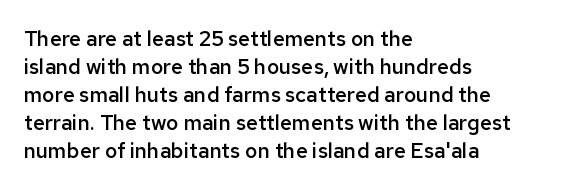
This is moderately heavy type, rendered in semibold. The baseline area is clear. The horizontal fit of the characters is conventional and even. Layout note: lines flush left.
